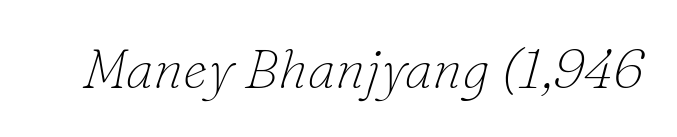
In terms of letterspacing, this is plain default setting. Beneath every word, the page is bare. The face used here has a pronounced slope to its letters. Caption: face not bold, strokes unweighted. The letters advance in unequal steps, a hallmark of proportional type. Regarding serifs, this sample has them.
